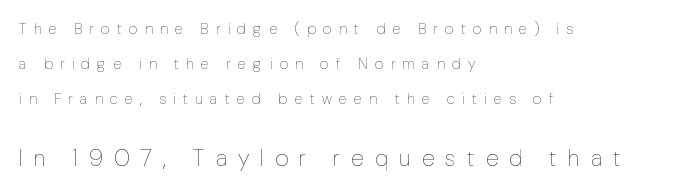
Q: Is the text bold? A: No.
Q: Is the text italic (slanted)? A: No, it is upright.
Q: Is the text underlined? A: No.
Q: How is the paragraph aligned? A: Left-aligned.
Q: Is the spacing between letters normal or unusually wide? A: Unusually wide.
Q: Is the spacing between lines tight, normal or loose? A: Loose.
Q: Which block of text is set in a larger size, the first (top) or the second (bottom)? A: The second (bottom) one.
